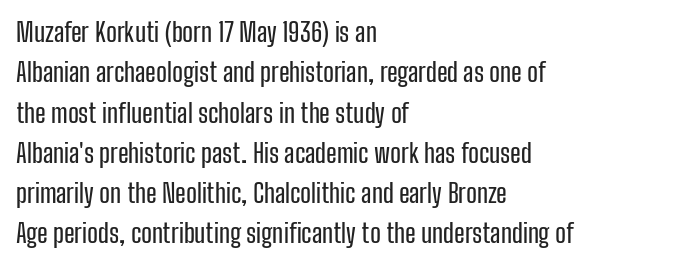
{"italic": "no", "underline": "no", "align": "left", "line_spacing": "normal", "line_spacing_ratio": 1.55, "letter_spacing": "normal", "letter_spacing_em": 0.0, "glyph_px": 26}
